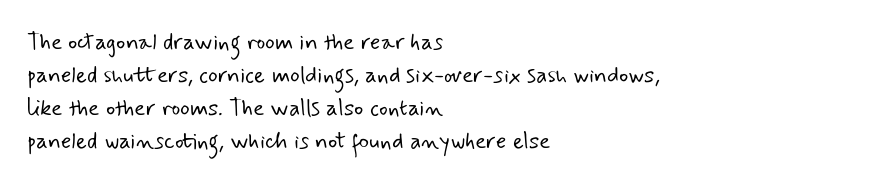
{"bold": "no", "underline": "no", "align": "left", "line_spacing": "normal", "line_spacing_ratio": 1.44, "letter_spacing": "normal", "letter_spacing_em": 0.0, "glyph_px": 23}
